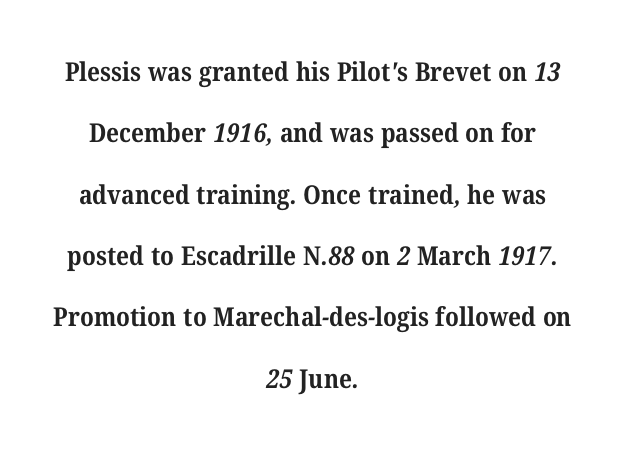
Horizontal alignment here is central, giving a formal, balanced look. Heavy-handed strokes throughout: this text is bold. Type without underlining. Successive baselines arrive slowly, with a big drop between each.
